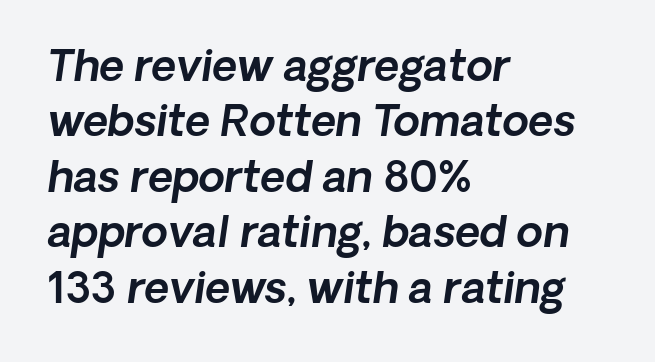
Q: Is the typeface a serif or a sans-serif typeface? A: Sans-serif.
Q: Is the text underlined? A: No.
Q: How is the paragraph aligned? A: Left-aligned.
Q: Is the spacing between letters normal or unusually wide? A: Normal.
Q: Is the spacing between lines tight, normal or loose? A: Normal.
Q: Width (condensed, normal, or wide)? A: Normal.
Q: x-height? A: Medium.
Q: Monospaced? A: No.
